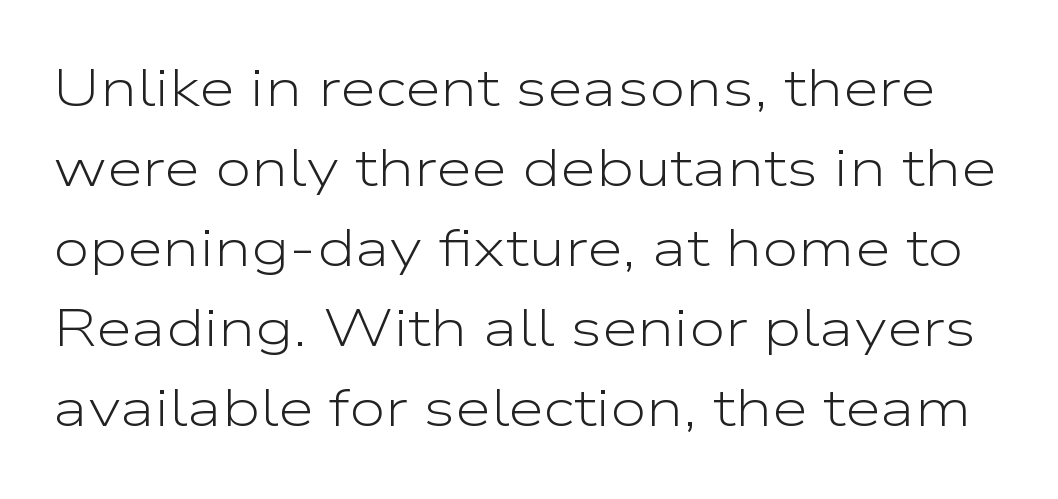
Notice how the stems are strictly vertical — no italics here. Characters follow at the spacing the type designer built in. Regarding leading, the lines here are spaced in the standard way. Check the space under the baseline: it is left empty. No feet cap the strokes, marking this as sans-serif type. The passage shown is typed in a proportional face where columns would drift.
